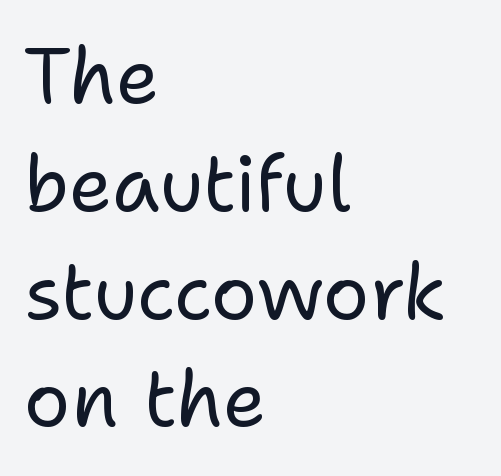
{"serif": "no", "italic": "no", "bold": "no", "weight": "regular", "width": "normal", "stroke_contrast": "low", "x_height": "medium", "monospaced": "no", "underline": "no", "align": "left", "line_spacing": "normal", "line_spacing_ratio": 1.4, "letter_spacing": "normal", "letter_spacing_em": 0.0, "glyph_px": 77}
